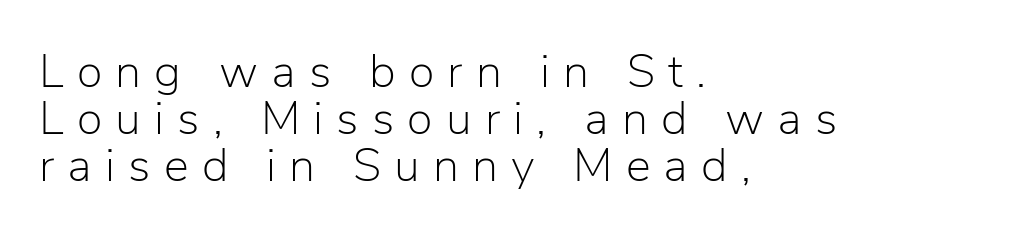
The image shows 47 px light sans-serif type, upright; set left-aligned, tight line spacing (1.0x), unusually wide letter spacing (+0.28 em), not underlined; low stroke contrast and a medium x-height.
